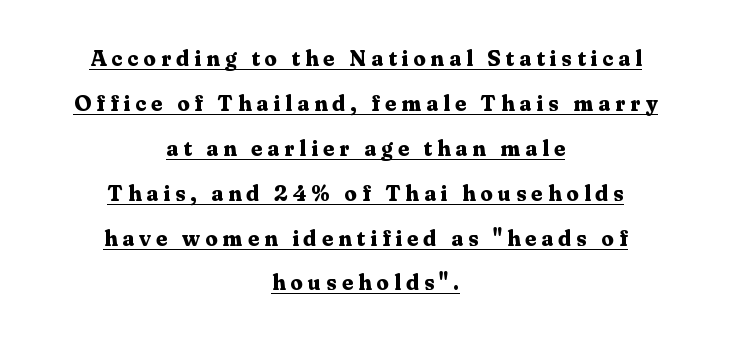
Q: Is the text bold? A: Yes.
Q: Is the text italic (slanted)? A: No, it is upright.
Q: Is the text underlined? A: Yes.
Q: How is the paragraph aligned? A: Centered.
Q: Is the spacing between letters normal or unusually wide? A: Unusually wide.
Q: Is the spacing between lines tight, normal or loose? A: Loose.
